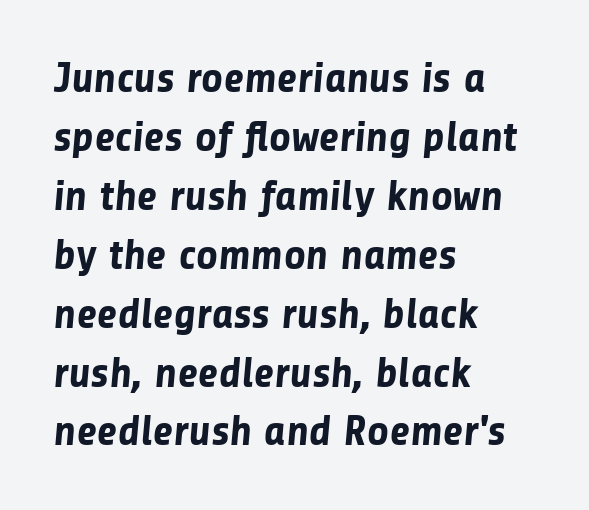
Q: Is the text bold? A: Yes.
Q: Is the typeface a serif or a sans-serif typeface? A: Sans-serif.
Q: Is the text underlined? A: No.
Q: How is the paragraph aligned? A: Left-aligned.
Q: Is the spacing between letters normal or unusually wide? A: Normal.
Q: Is the spacing between lines tight, normal or loose? A: Normal.
Q: Width (condensed, normal, or wide)? A: Normal.
Q: Stroke contrast? A: Low.
Q: x-height? A: Medium.
Q: Monospaced? A: No.
